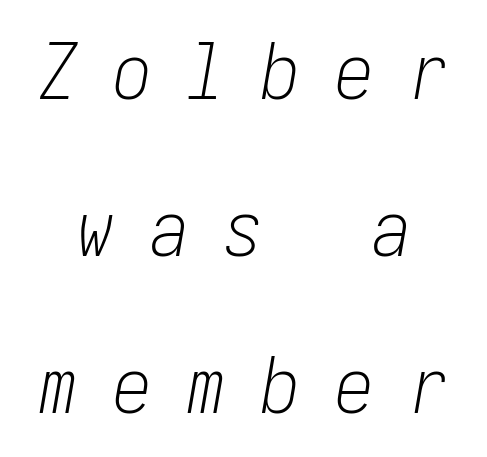
{"italic": "yes", "lean": "right", "slant_degrees": 10, "bold": "no", "weight": "light", "width": "condensed", "stroke_contrast": "low", "x_height": "medium", "underline": "no", "line_spacing": "loose", "line_spacing_ratio": 2.01, "letter_spacing": "wide", "letter_spacing_em": 0.45, "glyph_px": 78}
